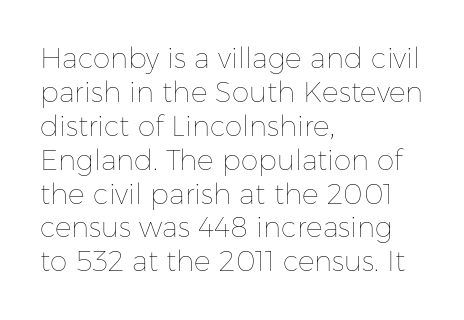
Glyph-to-glyph distance matches everyday printed text. Every character sits straight up, as roman type does. Every row of glyphs begins at an identical x-position on the left. No word sits above an underline. The letterforms sit at book weight or below.
